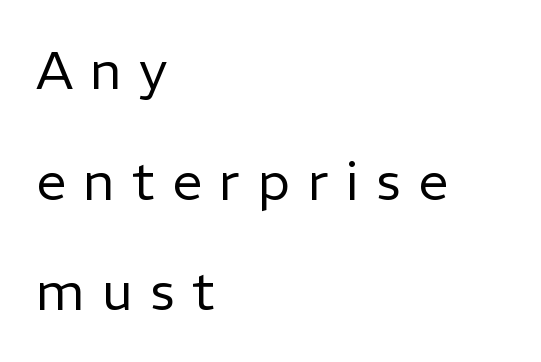
The image shows 54 px regular-weight sans-serif type, upright; set left-aligned, loose line spacing (2.05x), unusually wide letter spacing (+0.32 em), not underlined; low stroke contrast and a medium x-height.
